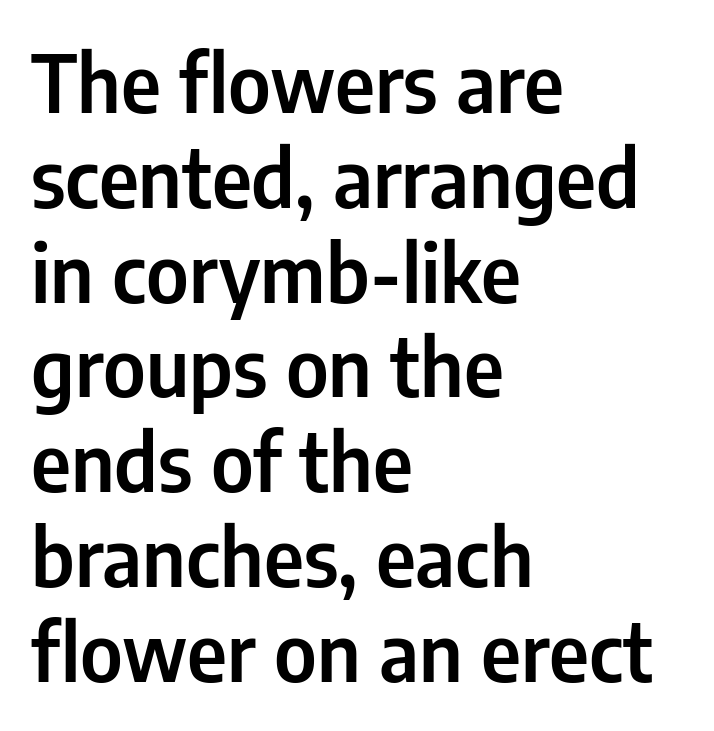
Tall strokes in this sample are plumb rather than angled. You can tell from the bare stems that sans-serif type was used. These lines are set flush left with a ragged right edge. Think of a printed novel: that variable character pitch is what you see here.
